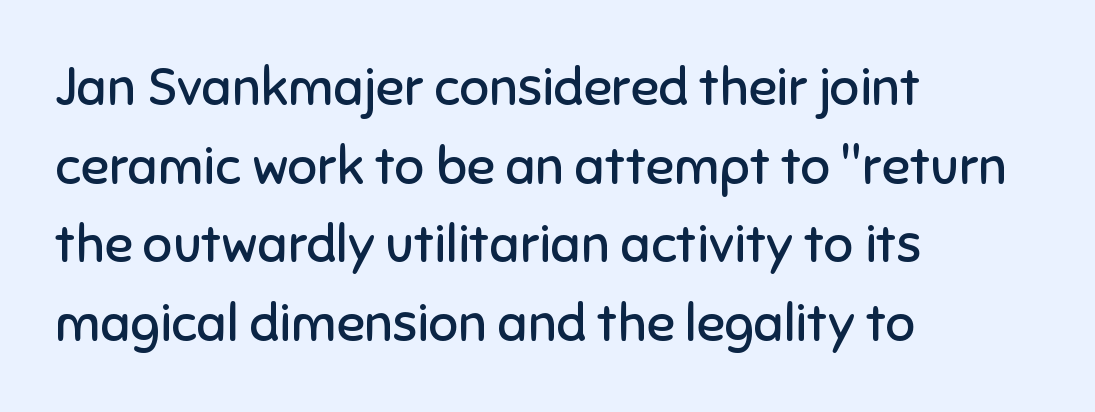
Weight: not bold — regular or lighter. Grotesque or geometric, the face here clearly has no serifs. Honestly, there is no underline to notice here at all. Leading matches the norm, producing a regular column. Style check: upright.
